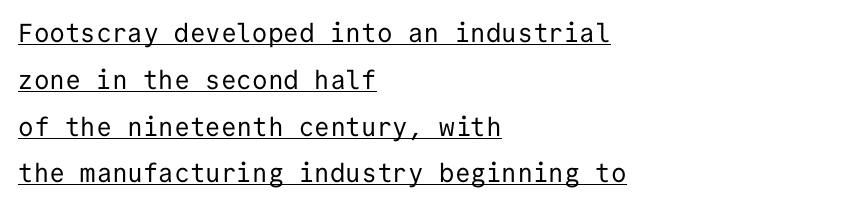
Q: Is the text bold? A: No.
Q: Is the text italic (slanted)? A: No, it is upright.
Q: Is the text underlined? A: Yes.
Q: How is the paragraph aligned? A: Left-aligned.
Q: Is the spacing between letters normal or unusually wide? A: Normal.
